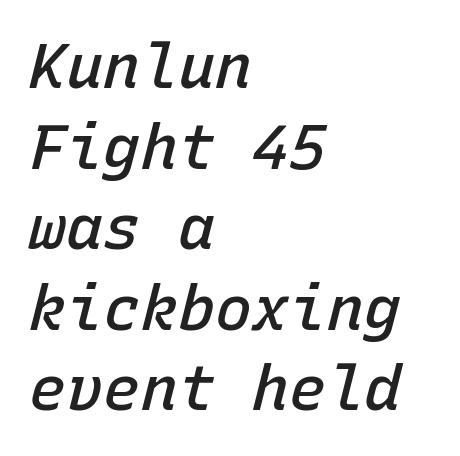
Q: Is the text bold? A: Semi-bold.
Q: Is the text italic (slanted)? A: Yes, it leans right by about 15 degrees.
Q: Is the text underlined? A: No.
Q: How is the paragraph aligned? A: Left-aligned.
Q: Is the spacing between letters normal or unusually wide? A: Normal.
Q: Is the spacing between lines tight, normal or loose? A: Normal.
Q: Width (condensed, normal, or wide)? A: Normal.
Q: Stroke contrast? A: Low.
Q: x-height? A: Medium.
Q: Monospaced? A: Yes.
